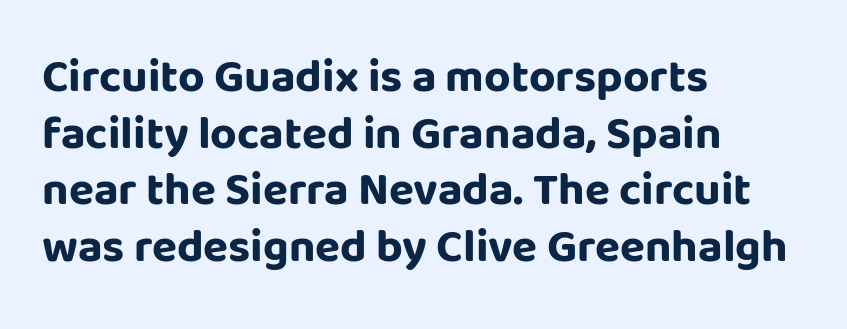
{"serif": "no", "italic": "no", "bold": "yes", "weight": "bold", "width": "normal", "stroke_contrast": "low", "x_height": "large", "monospaced": "no", "underline": "no", "align": "left", "line_spacing_ratio": 1.23, "letter_spacing": "normal", "letter_spacing_em": 0.0, "glyph_px": 46}
